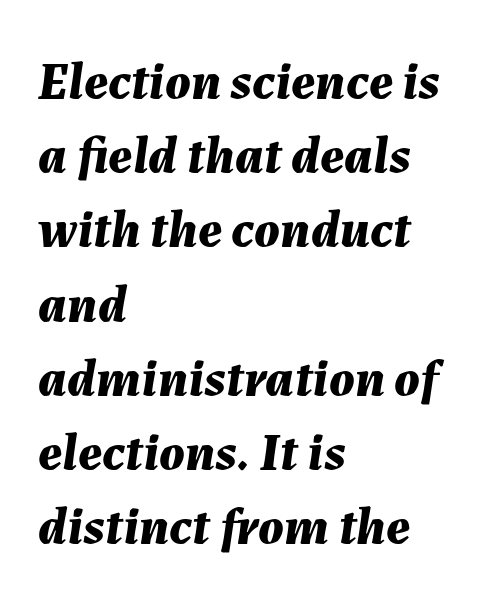
{"italic": "yes", "lean": "right", "slant_degrees": 7, "bold": "yes", "weight": "bold", "width": "normal", "stroke_contrast": "medium", "x_height": "medium", "monospaced": "no", "underline": "no", "align": "left", "line_spacing": "normal", "line_spacing_ratio": 1.4, "letter_spacing": "normal", "letter_spacing_em": 0.0, "glyph_px": 53}
